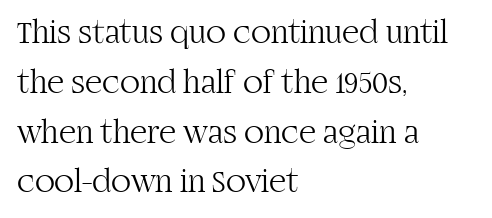
{"serif": "yes", "italic": "no", "bold": "no", "weight": "light", "width": "normal", "stroke_contrast": "high", "x_height": "large", "monospaced": "no", "underline": "no", "align": "left", "line_spacing": "normal", "line_spacing_ratio": 1.51, "letter_spacing": "normal", "letter_spacing_em": 0.0, "glyph_px": 33}
